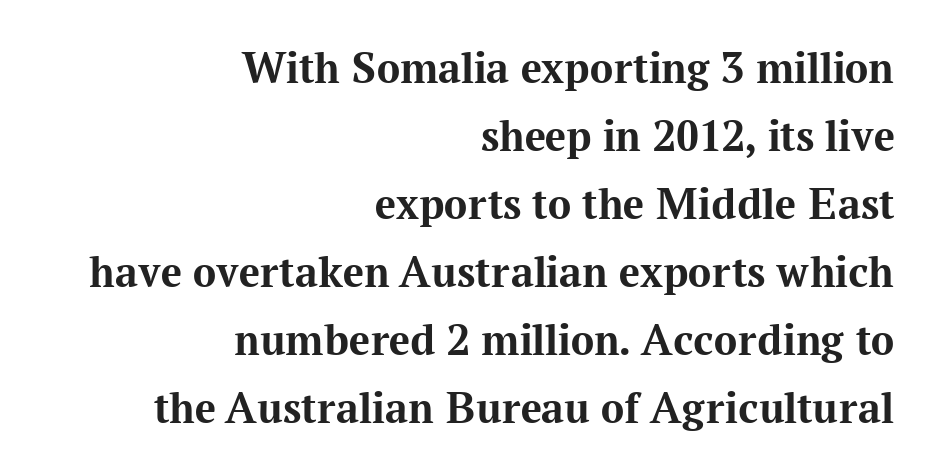
{"serif": "yes", "italic": "no", "bold": "yes", "weight": "bold", "width": "normal", "stroke_contrast": "medium", "x_height": "medium", "monospaced": "no", "underline": "no", "align": "right", "line_spacing": "normal", "line_spacing_ratio": 1.48, "letter_spacing": "normal", "letter_spacing_em": 0.0, "glyph_px": 46}
